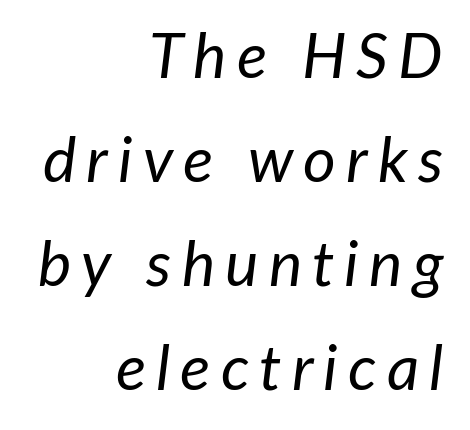
The image shows 63 px regular-weight type, italic (leaning right); set right-aligned, normal line spacing (1.65x), not underlined; low stroke contrast and a medium x-height.
